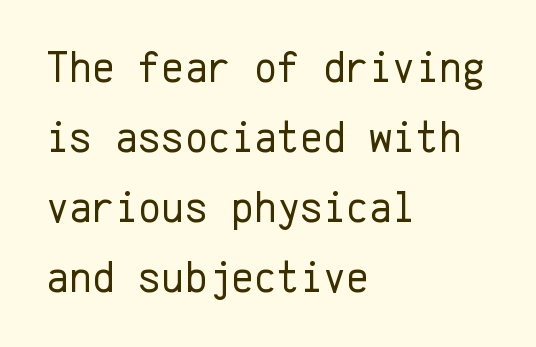
{"serif": "no", "italic": "no", "bold": "no", "weight": "regular", "width": "normal", "stroke_contrast": "low", "x_height": "medium", "monospaced": "yes", "underline": "no", "align": "left", "line_spacing": "normal", "line_spacing_ratio": 1.59, "letter_spacing": "normal", "letter_spacing_em": 0.0, "glyph_px": 44}
